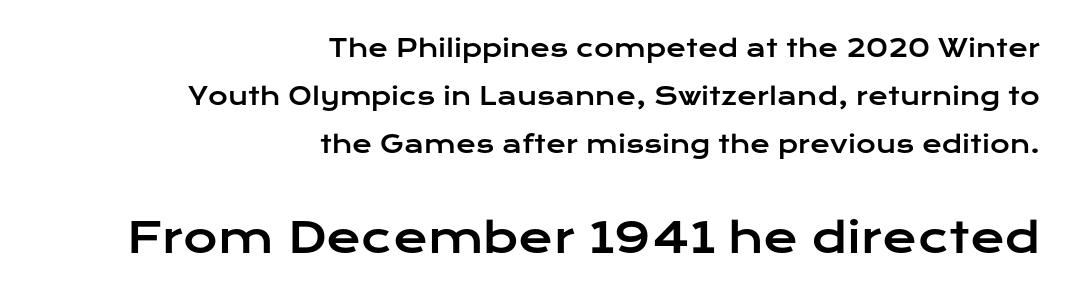
Q: Is the text italic (slanted)? A: No, it is upright.
Q: Is the typeface a serif or a sans-serif typeface? A: Sans-serif.
Q: Is the text underlined? A: No.
Q: How is the paragraph aligned? A: Right-aligned.
Q: Is the spacing between letters normal or unusually wide? A: Normal.
Q: Is the spacing between lines tight, normal or loose? A: Loose.
Q: Which block of text is set in a larger size, the first (top) or the second (bottom)? A: The second (bottom) one.
Q: Width (condensed, normal, or wide)? A: Wide.
Q: Stroke contrast? A: Low.
Q: x-height? A: Medium.
Q: Monospaced? A: No.
